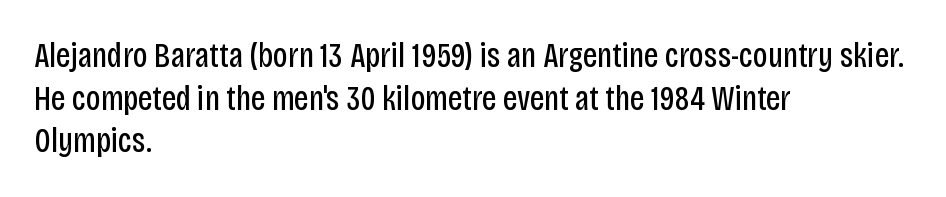
The image shows 35 px regular-weight, condensed sans-serif type, upright; set left-aligned, line spacing 1.22x, normal letter spacing, not underlined; low stroke contrast and a large x-height.
